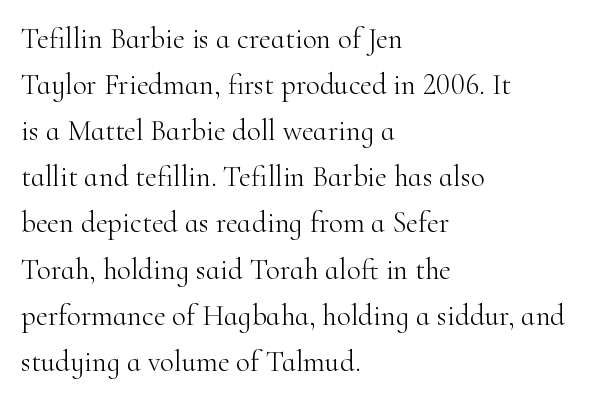
{"serif": "yes", "italic": "no", "bold": "no", "weight": "light", "width": "normal", "stroke_contrast": "high", "x_height": "small", "monospaced": "no", "underline": "no", "align": "left", "line_spacing": "normal", "line_spacing_ratio": 1.59, "letter_spacing": "normal", "letter_spacing_em": 0.0, "glyph_px": 29}
